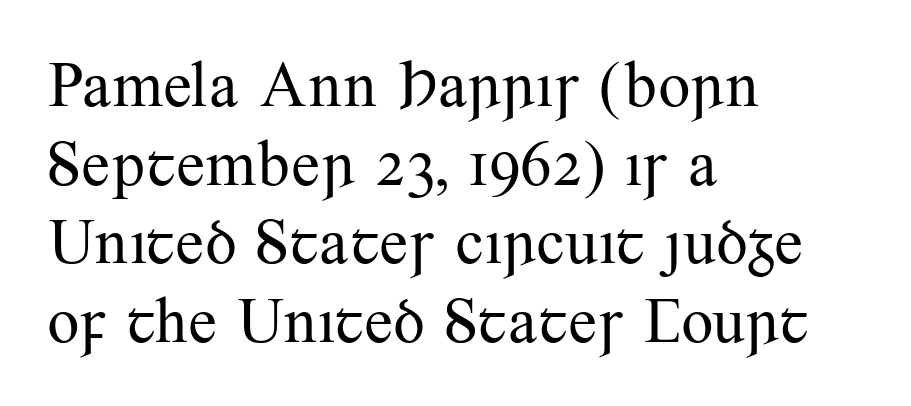
The image shows 64 px regular-weight serif type, upright; set left-aligned, line spacing 1.23x, normal letter spacing, not underlined; medium stroke contrast and a small x-height.
